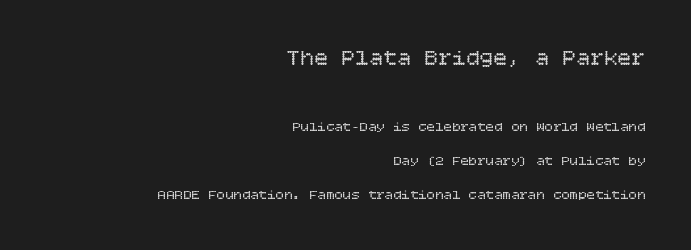
{"italic": "no", "bold": "no", "underline": "no", "align": "right", "line_spacing": "loose", "line_spacing_ratio": 2.42, "letter_spacing": "normal", "letter_spacing_em": 0.0, "larger_block": "first", "size_ratio": 1.64, "glyph_px": 23}
